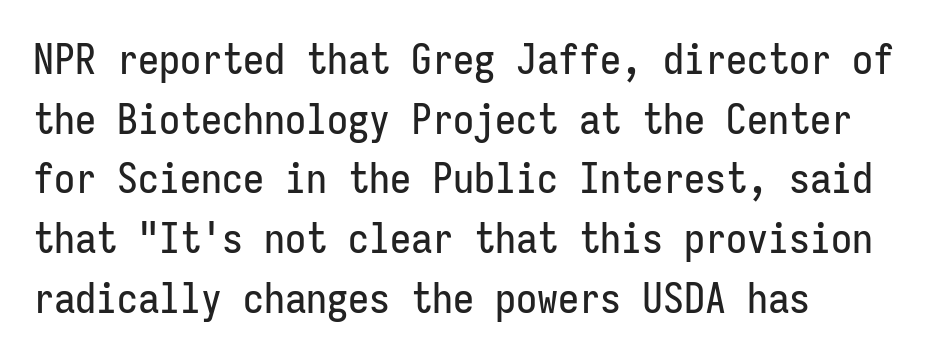
Q: Is the text italic (slanted)? A: No, it is upright.
Q: Is the typeface a serif or a sans-serif typeface? A: Sans-serif.
Q: Is the text underlined? A: No.
Q: How is the paragraph aligned? A: Left-aligned.
Q: Is the spacing between letters normal or unusually wide? A: Normal.
Q: Is the spacing between lines tight, normal or loose? A: Normal.
Q: Width (condensed, normal, or wide)? A: Condensed.
Q: Stroke contrast? A: Low.
Q: x-height? A: Medium.
Q: Monospaced? A: Yes.
